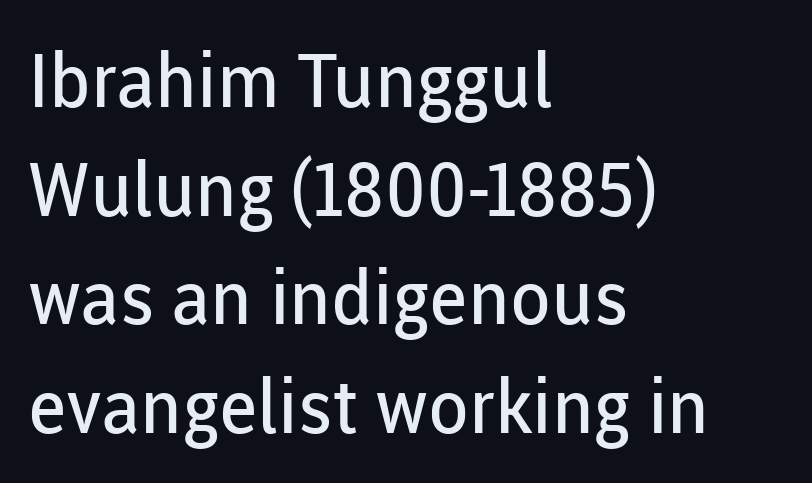
{"serif": "no", "italic": "no", "bold": "no", "weight": "regular", "width": "normal", "stroke_contrast": "low", "x_height": "medium", "monospaced": "no", "underline": "no", "align": "left", "line_spacing": "normal", "line_spacing_ratio": 1.45, "letter_spacing": "normal", "letter_spacing_em": 0.0, "glyph_px": 75}
